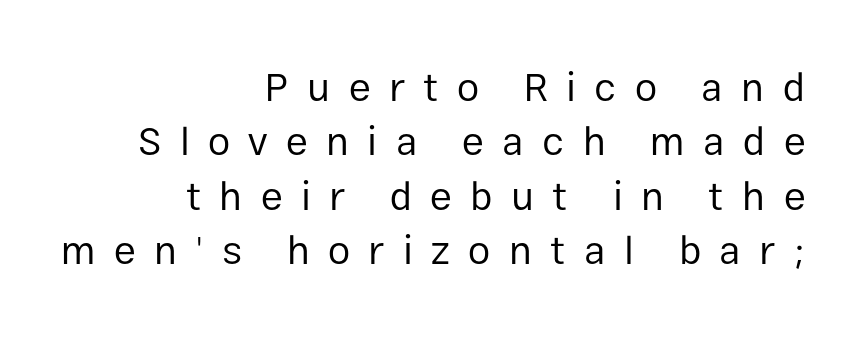
Q: Is the text bold? A: No.
Q: Is the text italic (slanted)? A: No, it is upright.
Q: Is the typeface a serif or a sans-serif typeface? A: Sans-serif.
Q: Is the text underlined? A: No.
Q: How is the paragraph aligned? A: Right-aligned.
Q: Is the spacing between letters normal or unusually wide? A: Unusually wide.
Q: Is the spacing between lines tight, normal or loose? A: Normal.
Q: Width (condensed, normal, or wide)? A: Normal.
Q: Stroke contrast? A: Low.
Q: x-height? A: Medium.
Q: Monospaced? A: No.
